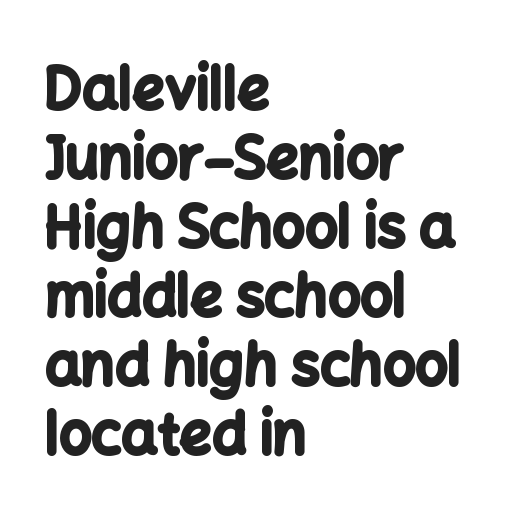
The letters stand straight up with perfectly vertical stems. Alignment: flush left. Is the letter spacing exaggerated? No — it looks like the ordinary default. The typesetting leans heavy: a genuine bold. The strip under each line holds only bare page. Proportional: the letters do not fall into vertical columns.
